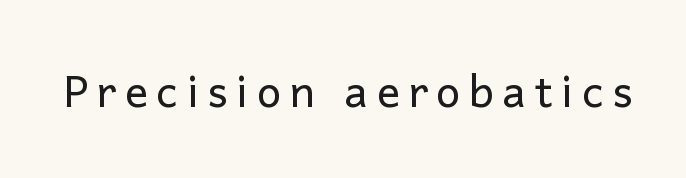
Q: Is the text bold? A: No.
Q: Is the text italic (slanted)? A: No, it is upright.
Q: Is the typeface a serif or a sans-serif typeface? A: Sans-serif.
Q: Is the text underlined? A: No.
Q: Width (condensed, normal, or wide)? A: Normal.
Q: Stroke contrast? A: Low.
Q: x-height? A: Medium.
Q: Monospaced? A: No.
